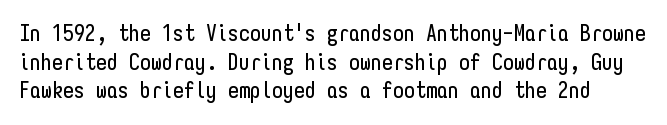
The image shows 22 px text type, upright; set normal line spacing (1.3x), normal letter spacing, not underlined.
